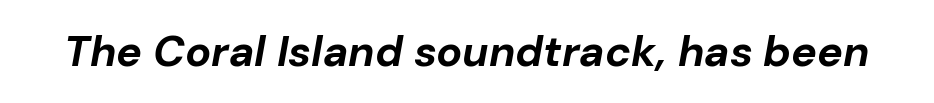
The image shows 43 px bold type, italic (leaning right); set normal letter spacing, not underlined; low stroke contrast and a medium x-height.
